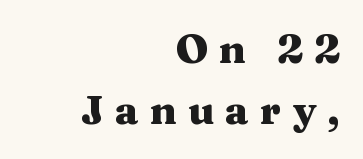
Q: Is the text bold? A: Yes.
Q: Is the text italic (slanted)? A: No, it is upright.
Q: Is the typeface a serif or a sans-serif typeface? A: Serif.
Q: Is the text underlined? A: No.
Q: How is the paragraph aligned? A: Right-aligned.
Q: Is the spacing between letters normal or unusually wide? A: Unusually wide.
Q: Is the spacing between lines tight, normal or loose? A: Normal.
Q: Width (condensed, normal, or wide)? A: Wide.
Q: Stroke contrast? A: Medium.
Q: x-height? A: Medium.
Q: Monospaced? A: No.
